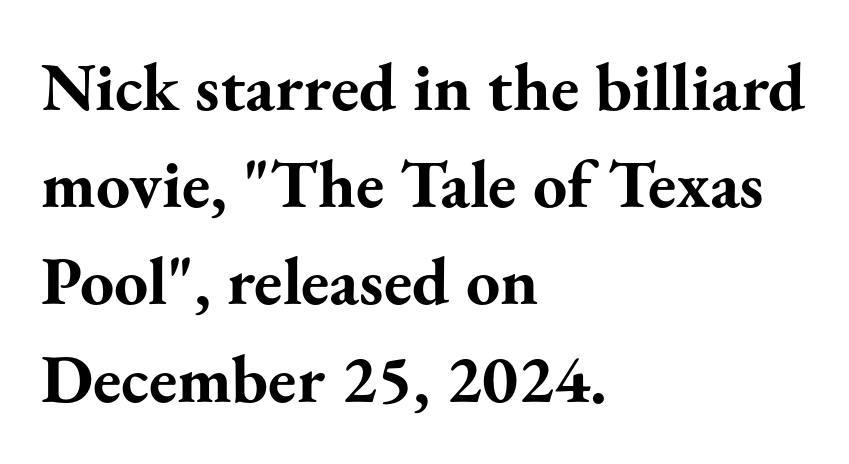
The setting favours the left margin, as ordinary paragraphs usually do. Serifs: yes, visible at the terminals of the letterforms. The block of text has a typical density, with ordinary space between rows. Think of a printed novel: that variable character pitch is what you see here. You can tell it's not italic because the verticals are truly vertical.
